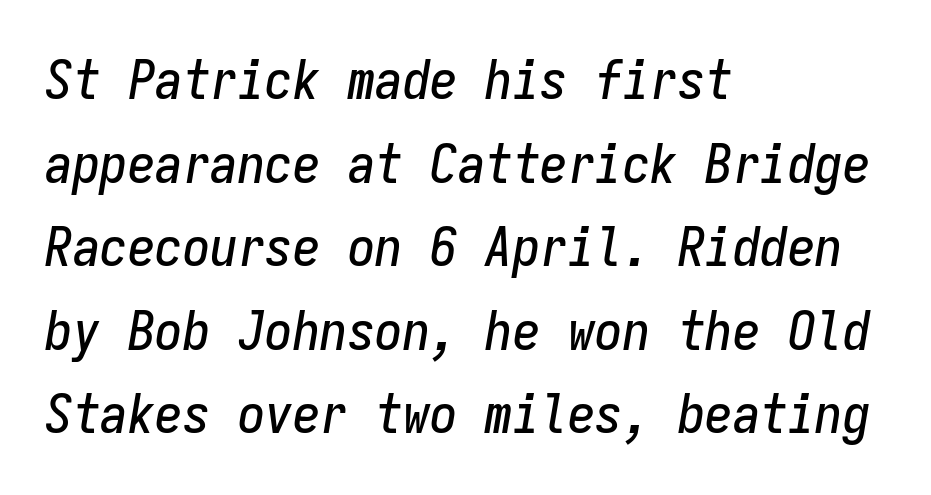
{"italic": "yes", "lean": "right", "slant_degrees": 9, "width": "condensed", "stroke_contrast": "low", "x_height": "medium", "monospaced": "yes", "underline": "no", "align": "left", "line_spacing": "normal", "line_spacing_ratio": 1.52, "letter_spacing": "normal", "letter_spacing_em": 0.0, "glyph_px": 55}
